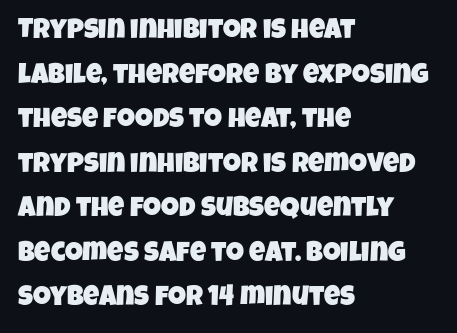
Q: Is the typeface a serif or a sans-serif typeface? A: Sans-serif.
Q: Is the text underlined? A: No.
Q: How is the paragraph aligned? A: Left-aligned.
Q: Is the spacing between letters normal or unusually wide? A: Normal.
Q: Is the spacing between lines tight, normal or loose? A: Normal.
Q: Width (condensed, normal, or wide)? A: Condensed.
Q: Stroke contrast? A: Low.
Q: x-height? A: Large.
Q: Monospaced? A: No.
